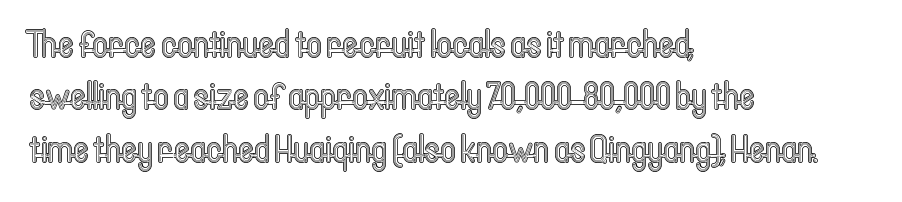
Q: Is the text italic (slanted)? A: No, it is upright.
Q: Is the text underlined? A: No.
Q: How is the paragraph aligned? A: Left-aligned.
Q: Is the spacing between letters normal or unusually wide? A: Normal.
Q: Is the spacing between lines tight, normal or loose? A: Normal.
Q: Width (condensed, normal, or wide)? A: Condensed.
Q: x-height? A: Medium.
Q: Monospaced? A: No.
